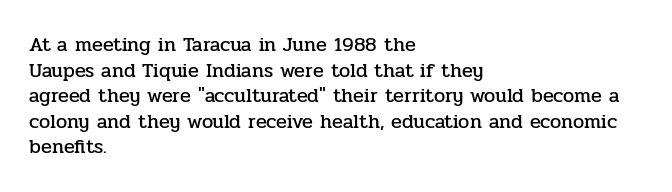
The image shows 20 px text type, upright; set left-aligned, normal line spacing (1.28x), normal letter spacing, not underlined.
